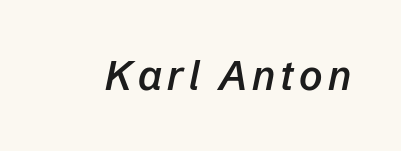
Anything drawn beneath the words? Only blank space. The face used here is proportionally spaced, like ordinary book or web type. Characters are canted at an angle relative to the baseline's perpendicular. Slightly chunky letters — semibold, I'd say, not full bold.
